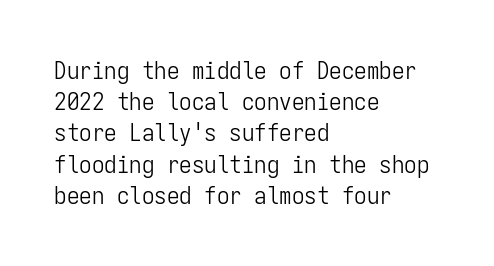
Q: Is the text bold? A: No.
Q: Is the text italic (slanted)? A: No, it is upright.
Q: Is the text underlined? A: No.
Q: How is the paragraph aligned? A: Left-aligned.
Q: Is the spacing between letters normal or unusually wide? A: Normal.
Q: Is the spacing between lines tight, normal or loose? A: Normal.
